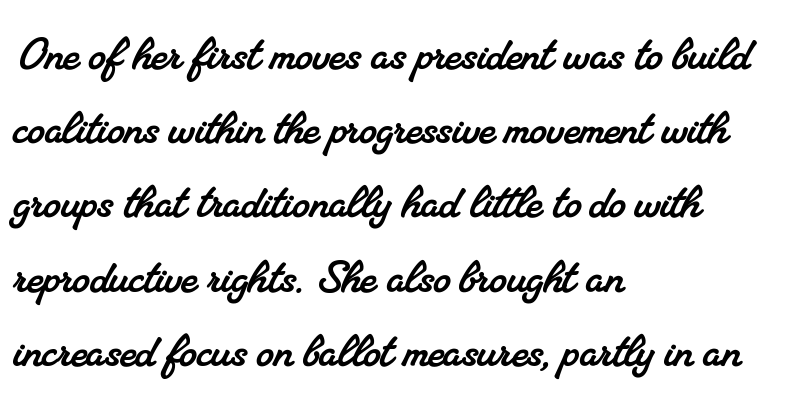
The image shows 55 px serif type; set left-aligned, normal line spacing (1.35x), normal letter spacing, not underlined; medium stroke contrast and a small x-height.
